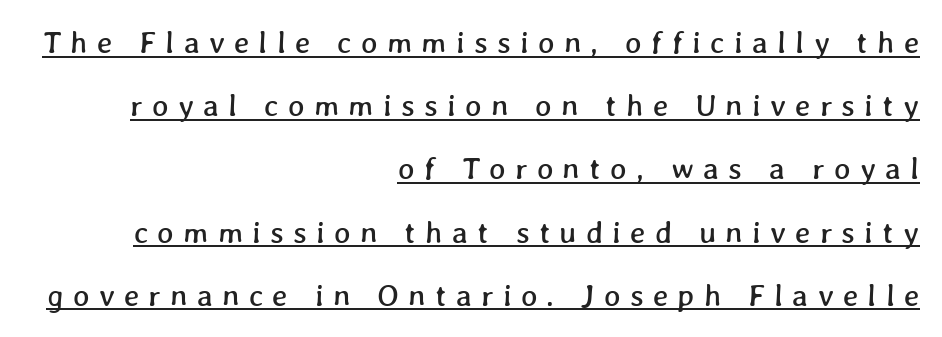
{"width": "normal", "stroke_contrast": "low", "x_height": "medium", "monospaced": "no", "underline": "yes", "align": "right", "line_spacing": "loose", "line_spacing_ratio": 2.04, "letter_spacing": "wide", "letter_spacing_em": 0.3, "glyph_px": 31}
